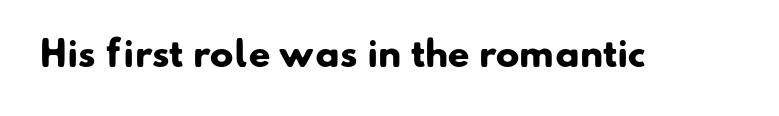
The image shows 35 px heavy sans-serif type; set normal letter spacing, not underlined; low stroke contrast and a small x-height.
